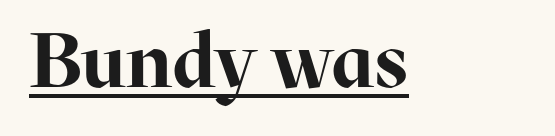
The designer went with a serif here, giving each stem small feet. Typographic density is high because the face is bold. Do the characters align in a grid? No, the font is proportional. Tracking here is standard; glyphs follow each other at the usual distance.
